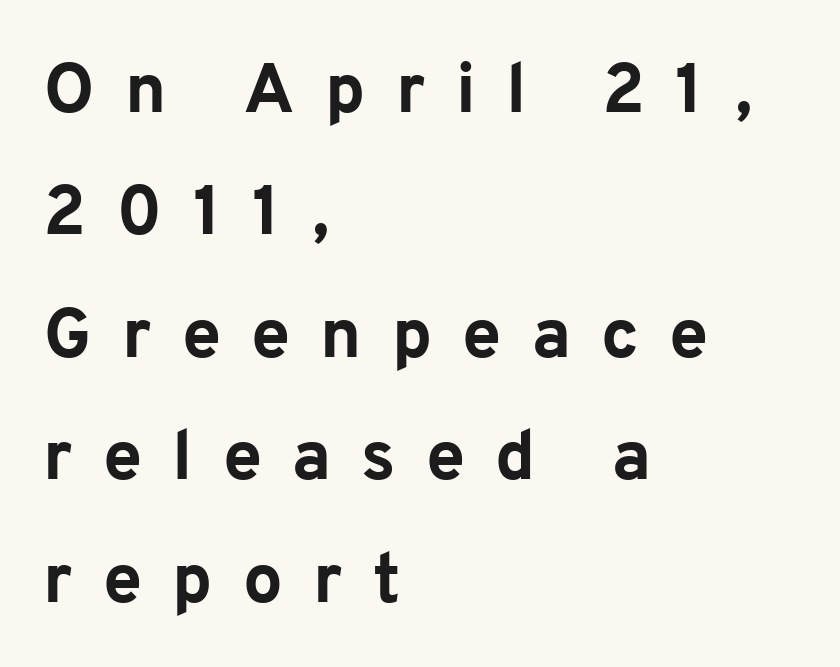
The image shows 70 px bold sans-serif type, upright; set left-aligned, line spacing 1.75x, unusually wide letter spacing (+0.43 em), not underlined; low stroke contrast and a medium x-height.
